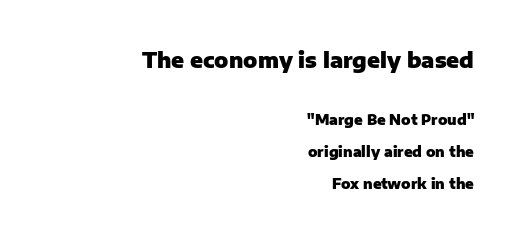
Q: Is the text bold? A: Yes.
Q: Is the text italic (slanted)? A: No, it is upright.
Q: Is the text underlined? A: No.
Q: How is the paragraph aligned? A: Right-aligned.
Q: Is the spacing between letters normal or unusually wide? A: Normal.
Q: Is the spacing between lines tight, normal or loose? A: Loose.
Q: Which block of text is set in a larger size, the first (top) or the second (bottom)? A: The first (top) one.
